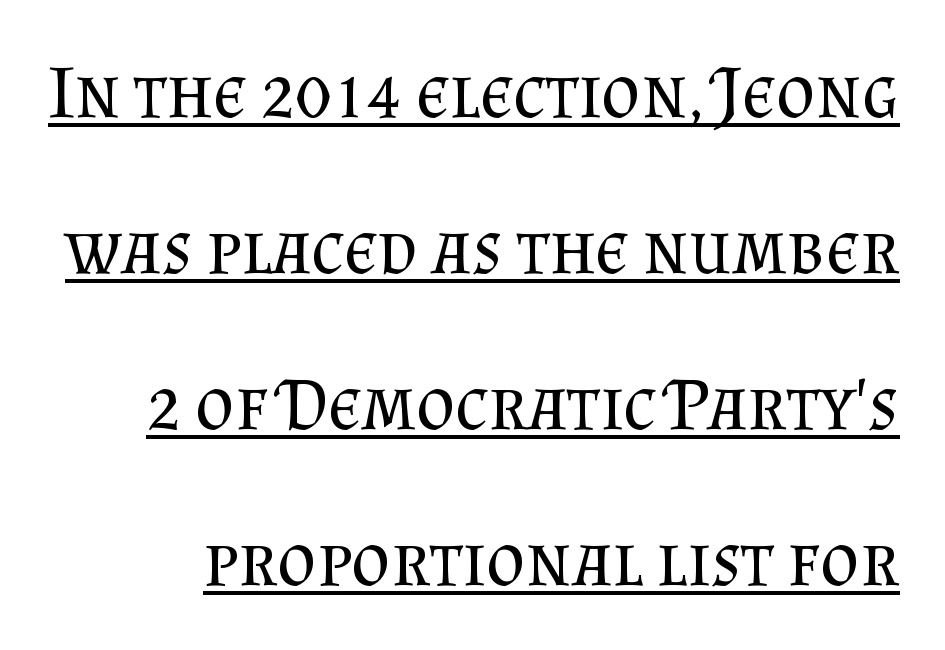
The image shows 75 px regular-weight serif type, upright; set loose line spacing (2.08x), normal letter spacing, underlined; medium stroke contrast and a small x-height.
